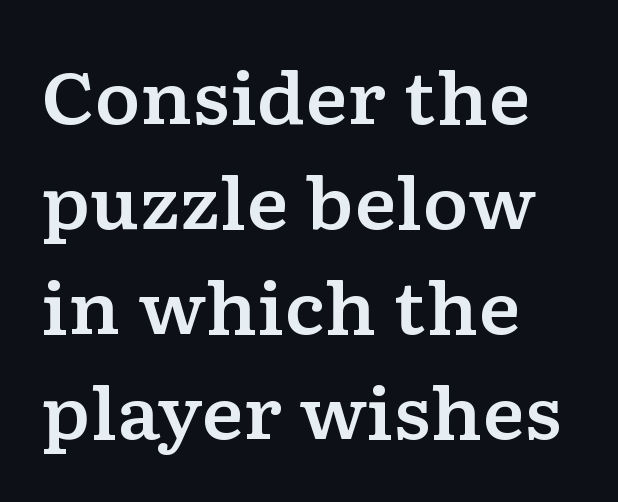
Q: Is the text italic (slanted)? A: No, it is upright.
Q: Is the typeface a serif or a sans-serif typeface? A: Serif.
Q: Is the text underlined? A: No.
Q: How is the paragraph aligned? A: Left-aligned.
Q: Is the spacing between letters normal or unusually wide? A: Normal.
Q: Is the spacing between lines tight, normal or loose? A: Normal.
Q: Width (condensed, normal, or wide)? A: Wide.
Q: Stroke contrast? A: Low.
Q: x-height? A: Medium.
Q: Monospaced? A: No.
